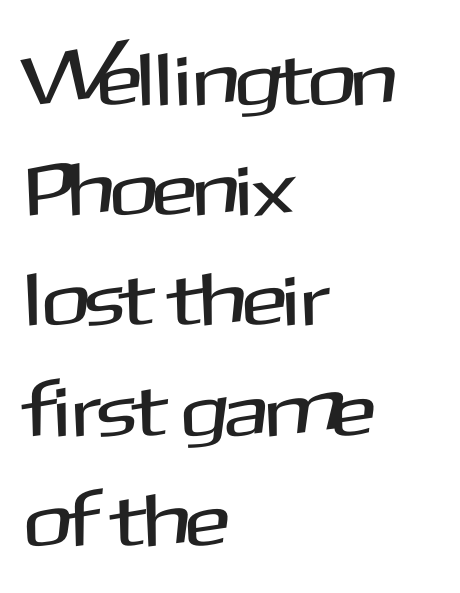
The image shows 75 px sans-serif type, upright; set left-aligned, normal line spacing (1.47x), normal letter spacing, not underlined; medium stroke contrast and a medium x-height.
